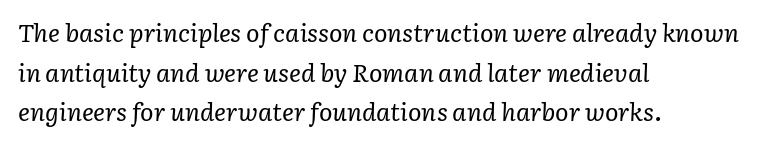
Unbolded letterforms with no extra heft. Look at the tracking — it's just the regular setting, nothing added. If you drew a line through each stem, it would be angled. A typesetter would call this leading conventional body-copy spacing. The paragraph has a hard left edge and a soft right edge.
